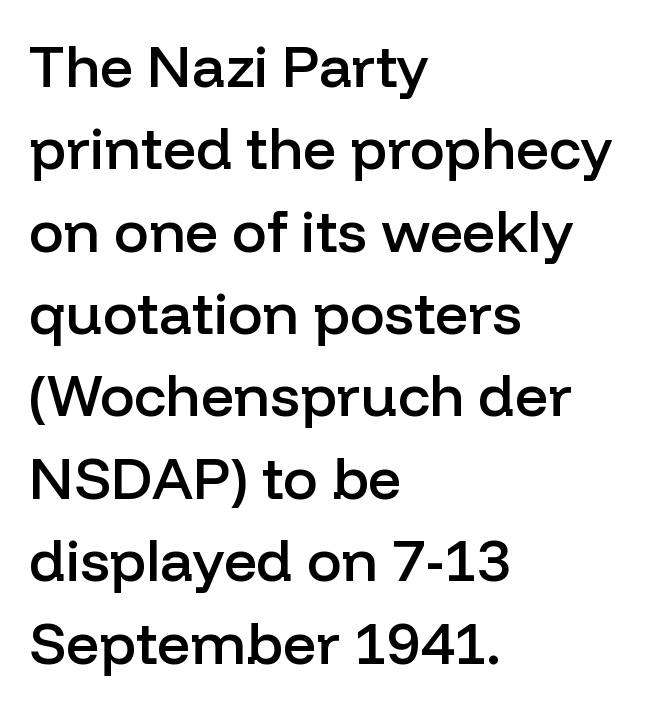
The image shows 58 px semibold sans-serif type, upright; set left-aligned, normal line spacing (1.42x), normal letter spacing, not underlined; low stroke contrast and a medium x-height.
